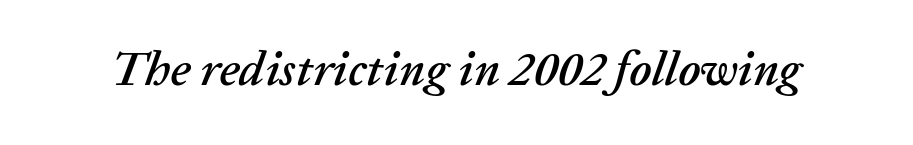
Q: Is the text italic (slanted)? A: Yes, it leans right by about 20 degrees.
Q: Is the text underlined? A: No.
Q: Is the spacing between letters normal or unusually wide? A: Normal.
Q: Width (condensed, normal, or wide)? A: Normal.
Q: Stroke contrast? A: Low.
Q: x-height? A: Medium.
Q: Monospaced? A: No.
